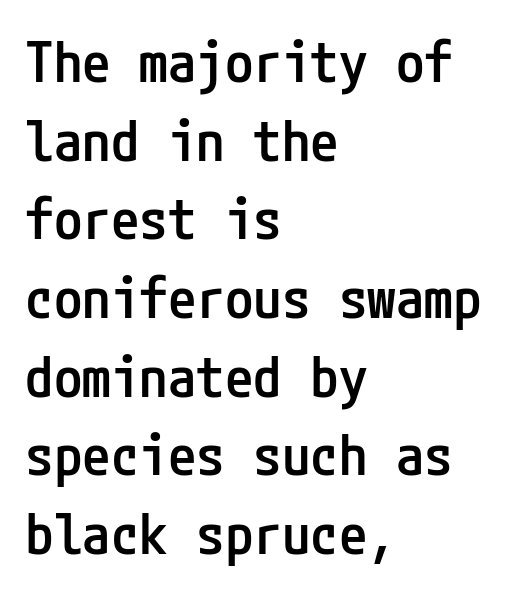
Q: Is the text bold? A: Semi-bold.
Q: Is the text italic (slanted)? A: No, it is upright.
Q: Is the typeface a serif or a sans-serif typeface? A: Sans-serif.
Q: Is the text underlined? A: No.
Q: How is the paragraph aligned? A: Left-aligned.
Q: Is the spacing between letters normal or unusually wide? A: Normal.
Q: Is the spacing between lines tight, normal or loose? A: Normal.
Q: Width (condensed, normal, or wide)? A: Condensed.
Q: Stroke contrast? A: Low.
Q: x-height? A: Medium.
